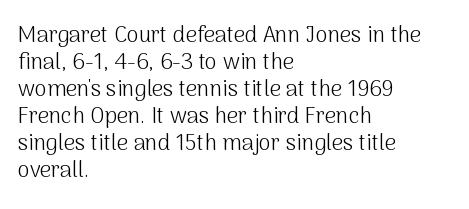
Beneath every word, the page is bare. The lettering holds an erect, upright posture throughout. Caption: face not bold, strokes unweighted. The gaps between neighbouring characters are ordinary and unremarkable.
